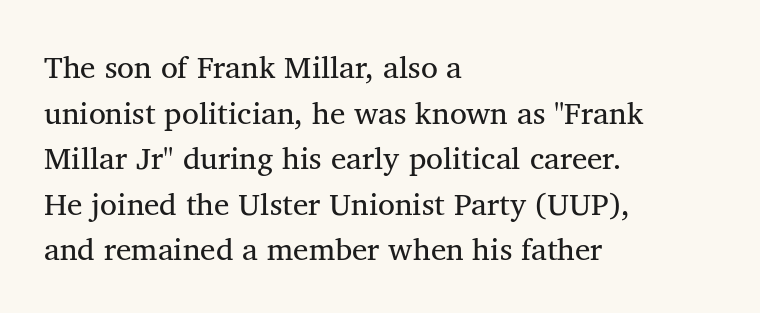
{"serif": "yes", "italic": "no", "bold": "no", "weight": "regular", "width": "normal", "stroke_contrast": "medium", "x_height": "medium", "monospaced": "no", "underline": "no", "align": "left", "line_spacing": "normal", "line_spacing_ratio": 1.47, "letter_spacing": "normal", "letter_spacing_em": 0.0, "glyph_px": 31}
